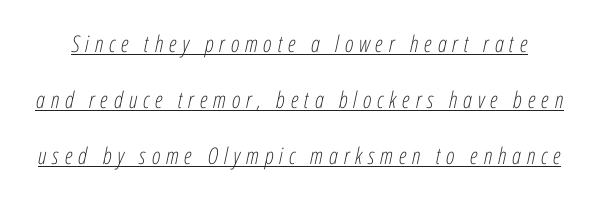
{"italic": "yes", "lean": "right", "slant_degrees": 12, "bold": "no", "underline": "yes", "line_spacing": "loose", "line_spacing_ratio": 2.44, "letter_spacing": "wide", "letter_spacing_em": 0.25, "glyph_px": 23}
